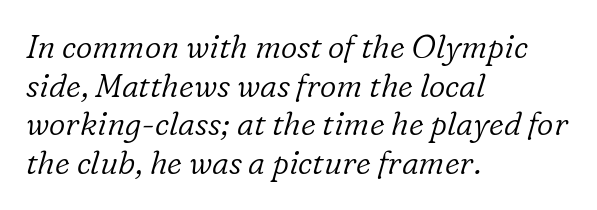
Q: Is the text bold? A: No.
Q: Is the text italic (slanted)? A: Yes, it leans right by about 16 degrees.
Q: Is the typeface a serif or a sans-serif typeface? A: Serif.
Q: Is the text underlined? A: No.
Q: How is the paragraph aligned? A: Left-aligned.
Q: Is the spacing between letters normal or unusually wide? A: Normal.
Q: Width (condensed, normal, or wide)? A: Normal.
Q: Stroke contrast? A: Low.
Q: x-height? A: Medium.
Q: Monospaced? A: No.
